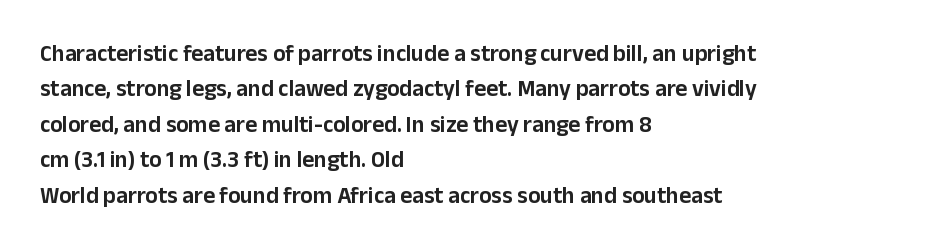
{"italic": "no", "underline": "no", "align": "left", "line_spacing": "normal", "line_spacing_ratio": 1.54, "letter_spacing": "normal", "letter_spacing_em": 0.0, "glyph_px": 23}
